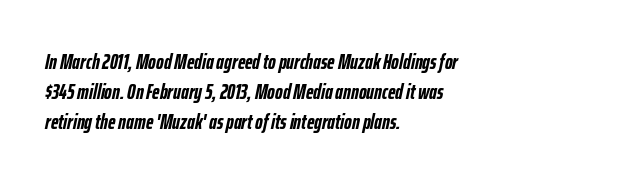
The line-height multiplier appears to be the usual default. Is the letter spacing exaggerated? No — it looks like the ordinary default. These lines carry a lot of weight — the face is fully bold. Check the space under the baseline: it is left empty. The typesetter chose a ragged-right arrangement here.
